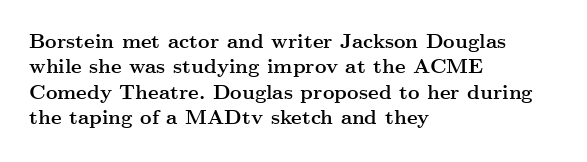
Q: Is the text bold? A: Yes.
Q: Is the text italic (slanted)? A: No, it is upright.
Q: Is the text underlined? A: No.
Q: How is the paragraph aligned? A: Left-aligned.
Q: Is the spacing between letters normal or unusually wide? A: Normal.
Q: Is the spacing between lines tight, normal or loose? A: Normal.
